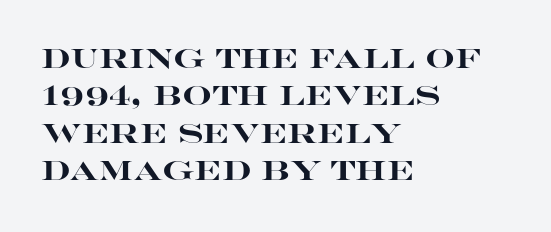
When letters stand straight like this, we call the style roman or upright. A clean baseline with only descenders dipping below it. Horizontally, the lines are justified to the leading edge only. Is there much room between lines? A standard amount, neither cramped nor airy.
